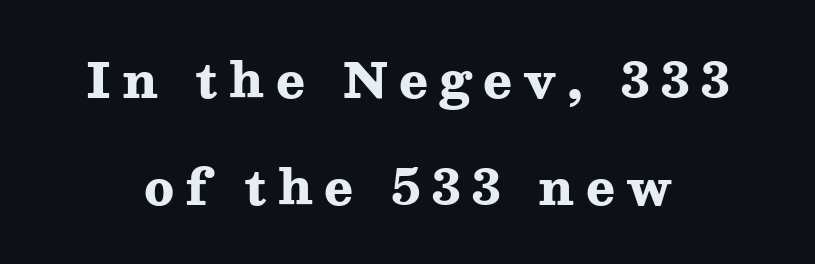
{"serif": "yes", "italic": "no", "bold": "yes", "weight": "heavy", "width": "wide", "stroke_contrast": "medium", "x_height": "medium", "monospaced": "no", "underline": "no", "line_spacing": "loose", "line_spacing_ratio": 2.22, "letter_spacing": "wide", "letter_spacing_em": 0.24, "glyph_px": 48}
